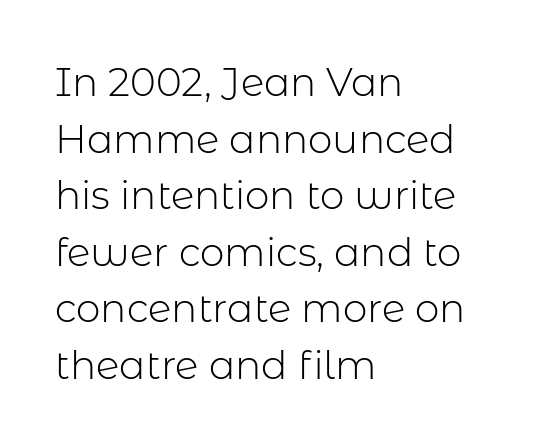
The image shows 39 px light sans-serif type, upright; set left-aligned, normal line spacing (1.45x), normal letter spacing, not underlined; low stroke contrast and a medium x-height.
